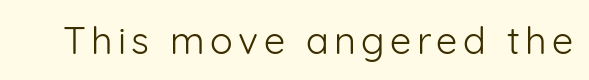
No heavy texture on the line: the type isn't bold. This sample uses an upright cut, with every glyph sitting square on the baseline. Nothing sits at the stroke ends, so this counts as sans-serif. Lines of text with bare space underneath. Looks like regular typesetting: each glyph gets only the width it needs.
